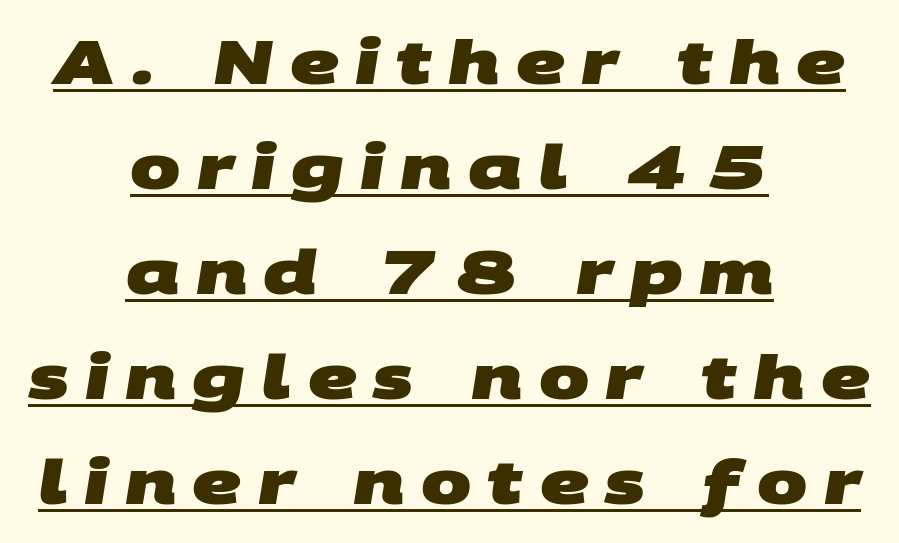
{"serif": "no", "bold": "yes", "weight": "heavy", "width": "wide", "stroke_contrast": "medium", "x_height": "large", "monospaced": "no", "underline": "yes", "align": "center", "line_spacing_ratio": 1.75, "letter_spacing": "wide", "letter_spacing_em": 0.27, "glyph_px": 60}
